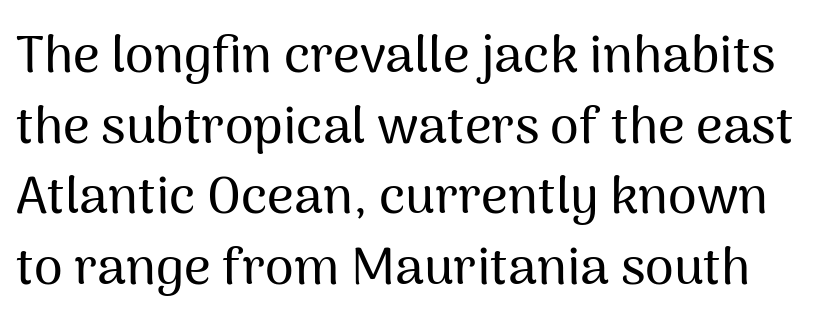
The image shows 52 px sans-serif type, upright; set normal line spacing (1.36x), normal letter spacing, not underlined; medium stroke contrast and a medium x-height.
